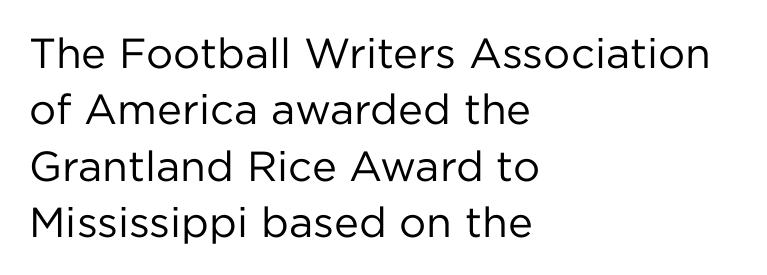
Examine the stroke ends and you'll find no serifs. A typesetter would call this proportional, since set widths differ per character. Lines of text with bare space underneath. In terms of letterspacing, this is plain default setting. One glance says typical: line gaps are just what's usual.
